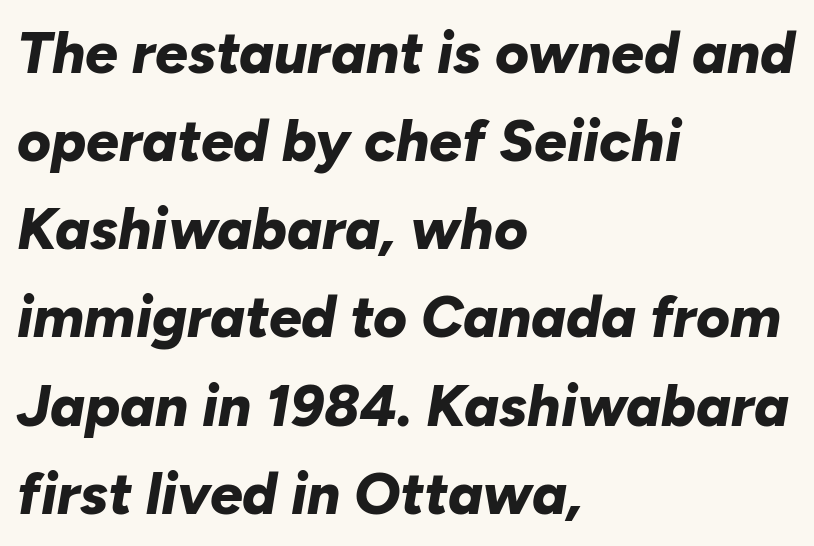
Q: Is the text bold? A: Yes.
Q: Is the text italic (slanted)? A: Yes, it leans right by about 10 degrees.
Q: Is the text underlined? A: No.
Q: How is the paragraph aligned? A: Left-aligned.
Q: Is the spacing between letters normal or unusually wide? A: Normal.
Q: Is the spacing between lines tight, normal or loose? A: Normal.
Q: Width (condensed, normal, or wide)? A: Normal.
Q: Stroke contrast? A: Low.
Q: x-height? A: Medium.
Q: Monospaced? A: No.
